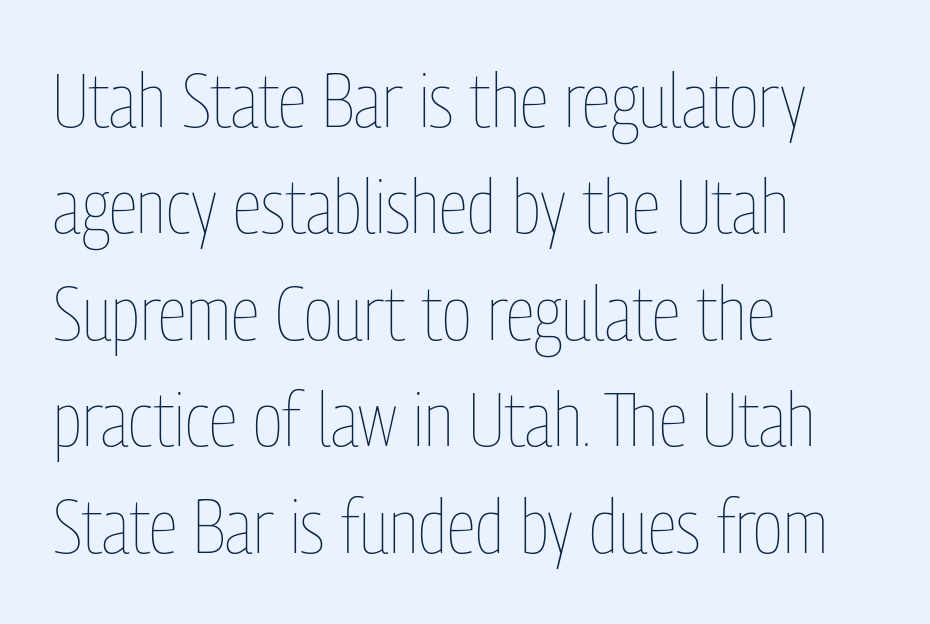
Do the characters align in a grid? No, the font is proportional. The font's upright variant was chosen for this text. The letterforms sit shoulder to shoulder at normal distance. Left-aligned paragraph, ragged on the right. The weight tops out at a normal text grade.
